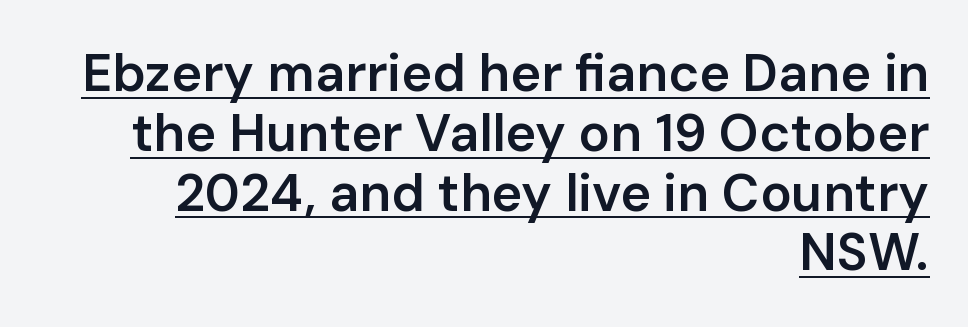
The image shows 52 px semibold sans-serif type, upright; set right-aligned, tight line spacing (1.15x), normal letter spacing, underlined; low stroke contrast and a medium x-height.
